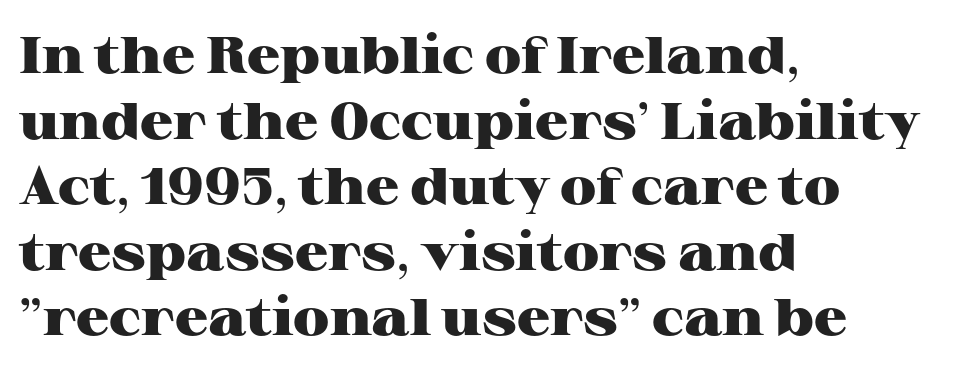
Q: Is the text bold? A: Yes.
Q: Is the text italic (slanted)? A: No, it is upright.
Q: Is the typeface a serif or a sans-serif typeface? A: Serif.
Q: Is the text underlined? A: No.
Q: How is the paragraph aligned? A: Left-aligned.
Q: Is the spacing between letters normal or unusually wide? A: Normal.
Q: Is the spacing between lines tight, normal or loose? A: Normal.
Q: Width (condensed, normal, or wide)? A: Wide.
Q: Stroke contrast? A: High.
Q: x-height? A: Medium.
Q: Monospaced? A: No.
